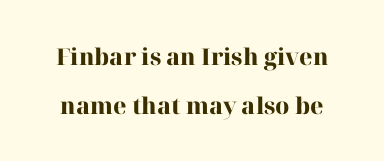
The image shows 23 px bold type, upright; set loose line spacing (2.11x), normal letter spacing, not underlined.
